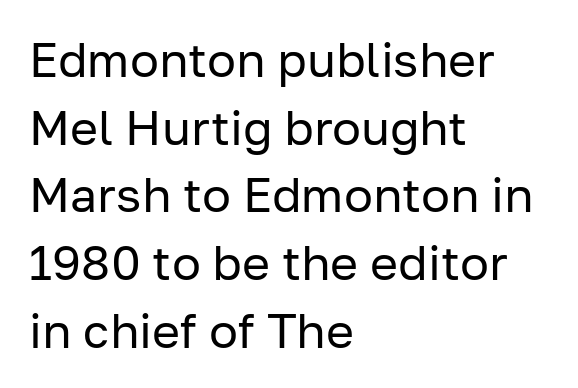
Q: Is the text bold? A: No.
Q: Is the text italic (slanted)? A: No, it is upright.
Q: Is the typeface a serif or a sans-serif typeface? A: Sans-serif.
Q: Is the text underlined? A: No.
Q: How is the paragraph aligned? A: Left-aligned.
Q: Is the spacing between letters normal or unusually wide? A: Normal.
Q: Is the spacing between lines tight, normal or loose? A: Normal.
Q: Width (condensed, normal, or wide)? A: Normal.
Q: Stroke contrast? A: Low.
Q: x-height? A: Medium.
Q: Monospaced? A: No.
